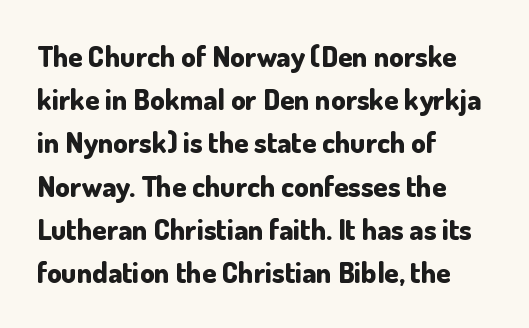
The image shows 29 px bold sans-serif type, upright; set left-aligned, normal line spacing (1.49x), normal letter spacing, not underlined; low stroke contrast and a small x-height.
